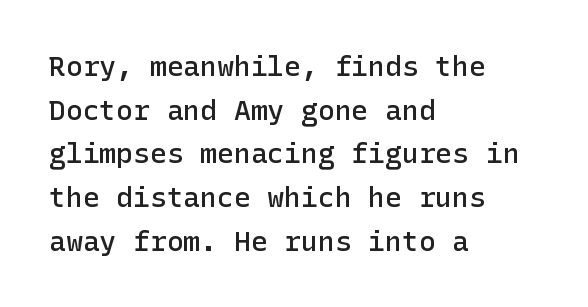
The passage is arranged the way most books set body copy — flush left. Serif or sans? Sans — the stroke terminals are bare. Nobody touched the tracking dial on this one. Has an underline been added? It has not.
